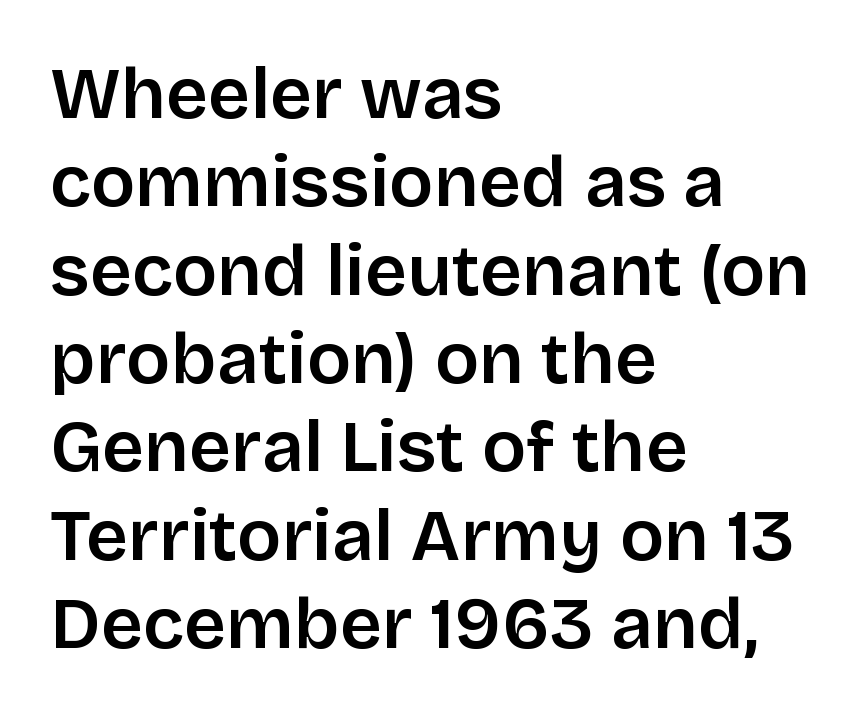
{"serif": "no", "italic": "no", "bold": "semi", "weight": "semibold", "width": "normal", "stroke_contrast": "low", "x_height": "large", "monospaced": "no", "underline": "no", "align": "left", "line_spacing_ratio": 1.21, "letter_spacing": "normal", "letter_spacing_em": 0.0, "glyph_px": 73}
